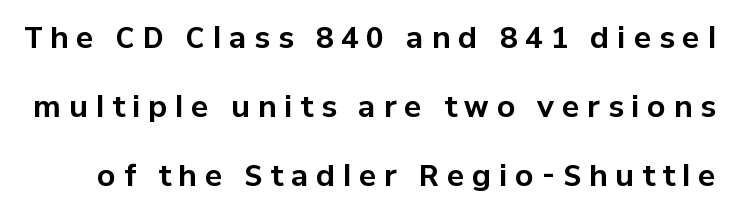
Each word looks stretched out because of the extra space between its letters. A typesetter would call this proportional, since set widths differ per character. The space between consecutive lines is lavish. This rendering employs a face without finishing strokes, i.e., a sans-serif.
